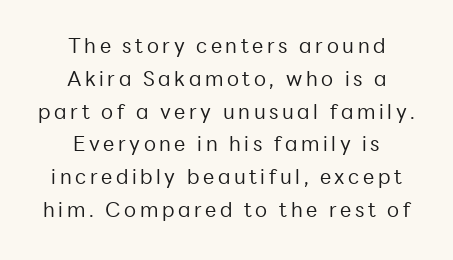
Q: Is the text bold? A: No.
Q: Is the text italic (slanted)? A: No, it is upright.
Q: Is the text underlined? A: No.
Q: How is the paragraph aligned? A: Centered.
Q: Is the spacing between lines tight, normal or loose? A: Normal.
